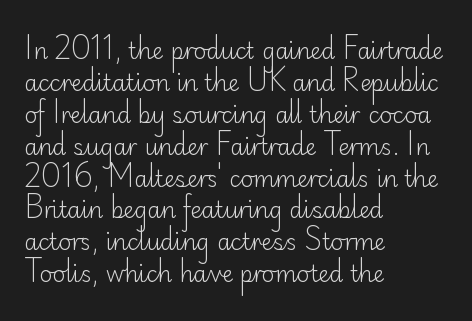
{"italic": "no", "bold": "no", "underline": "no", "align": "left", "line_spacing": "normal", "line_spacing_ratio": 1.45, "letter_spacing": "normal", "letter_spacing_em": 0.0, "glyph_px": 22}
